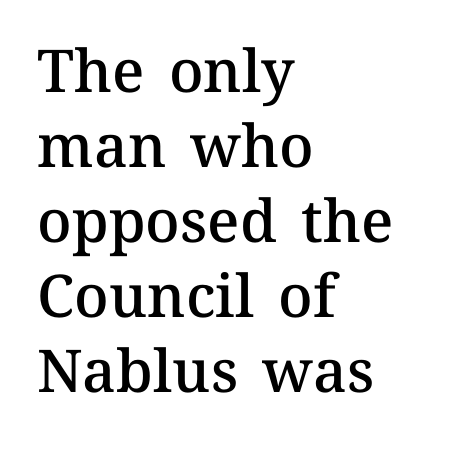
The image shows 59 px semibold type, upright; set left-aligned, normal line spacing (1.27x), normal letter spacing, not underlined; medium stroke contrast and a medium x-height.
